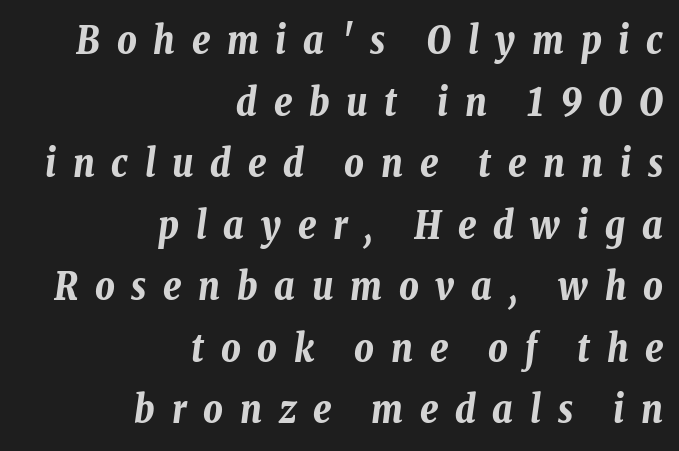
{"italic": "yes", "lean": "right", "slant_degrees": 8, "bold": "yes", "weight": "bold", "width": "condensed", "stroke_contrast": "low", "x_height": "medium", "monospaced": "no", "underline": "no", "align": "right", "line_spacing": "normal", "line_spacing_ratio": 1.62, "letter_spacing": "wide", "letter_spacing_em": 0.44, "glyph_px": 38}
